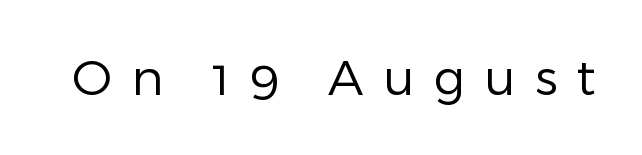
The image shows 49 px regular-weight sans-serif type, upright; set unusually wide letter spacing (+0.39 em), not underlined; low stroke contrast and a medium x-height.
